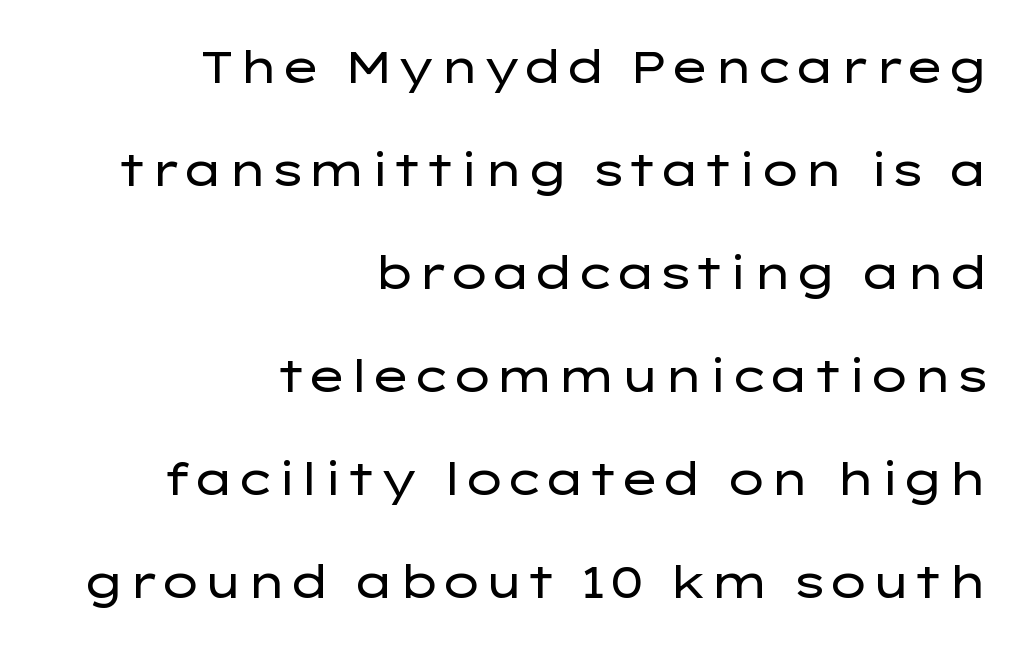
Is this a fixed-width face? No — the glyphs have proportional, varying widths. The line-height multiplier appears high, well above default. Tracking value appears to be zero — textbook default spacing. The axis of the letterforms is exactly vertical. Observe the absence of serifs on each vertical stroke in this sample. The strokes are not fattened; the text isn't bold.
